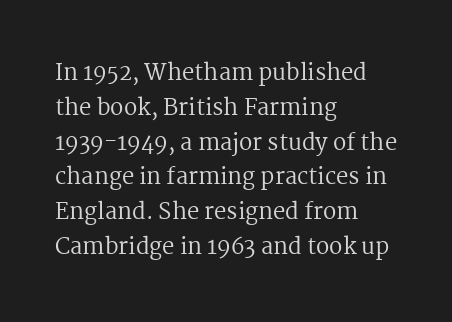
{"italic": "no", "bold": "no", "underline": "no", "align": "left", "line_spacing": "normal", "line_spacing_ratio": 1.58, "letter_spacing": "normal", "letter_spacing_em": 0.0, "glyph_px": 22}
